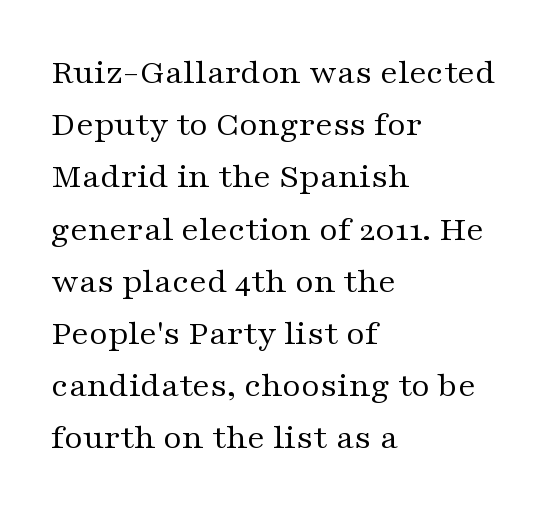
Q: Is the text bold? A: No.
Q: Is the text italic (slanted)? A: No, it is upright.
Q: Is the typeface a serif or a sans-serif typeface? A: Serif.
Q: Is the text underlined? A: No.
Q: How is the paragraph aligned? A: Left-aligned.
Q: Is the spacing between letters normal or unusually wide? A: Normal.
Q: Is the spacing between lines tight, normal or loose? A: Normal.
Q: Width (condensed, normal, or wide)? A: Wide.
Q: Stroke contrast? A: Medium.
Q: x-height? A: Medium.
Q: Monospaced? A: No.
